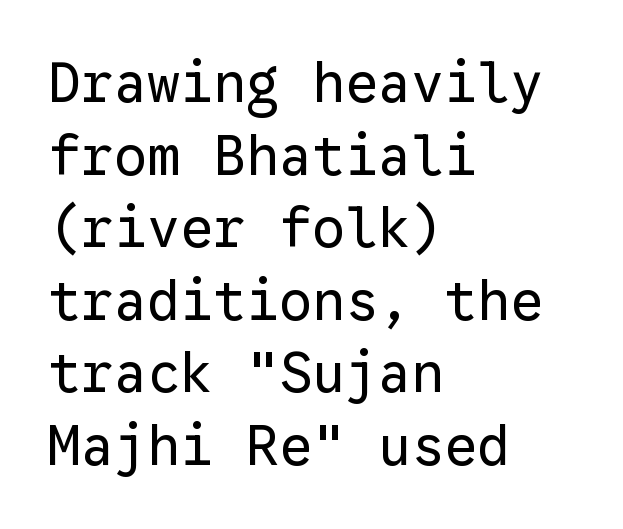
{"serif": "no", "italic": "no", "bold": "no", "weight": "regular", "width": "normal", "stroke_contrast": "low", "x_height": "medium", "monospaced": "yes", "underline": "no", "align": "left", "line_spacing": "normal", "line_spacing_ratio": 1.32, "letter_spacing": "normal", "letter_spacing_em": 0.0, "glyph_px": 55}
